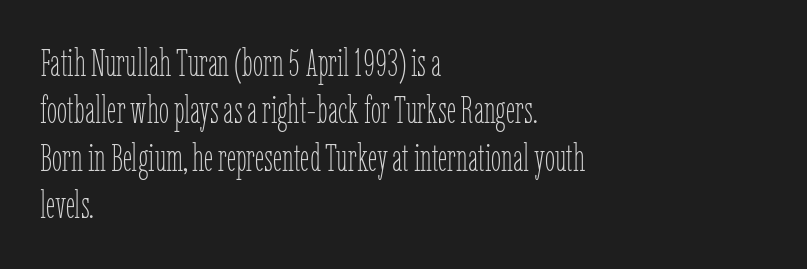
The image shows 37 px thin, condensed type, upright; set left-aligned, normal line spacing (1.28x), normal letter spacing, not underlined; low stroke contrast and a medium x-height.
